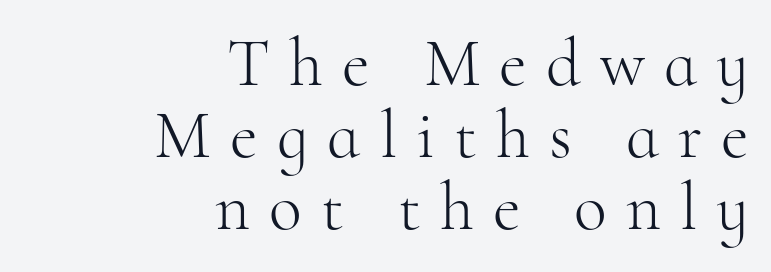
The image shows 68 px light serif type, upright; set right-aligned, tight line spacing (1.06x), unusually wide letter spacing (+0.28 em), not underlined; high stroke contrast and a small x-height.
